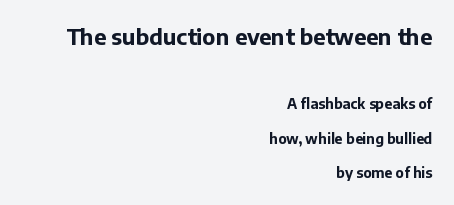
In CSS terms this would be text-align: right. The letters stand upright; this is a roman face. Look at the glyph heights: the upper group is clearly the bigger setting. Set as a true bold cut, around the 700 mark. Quick note: interline space is abundant. Tracking value appears to be zero — textbook default spacing.
